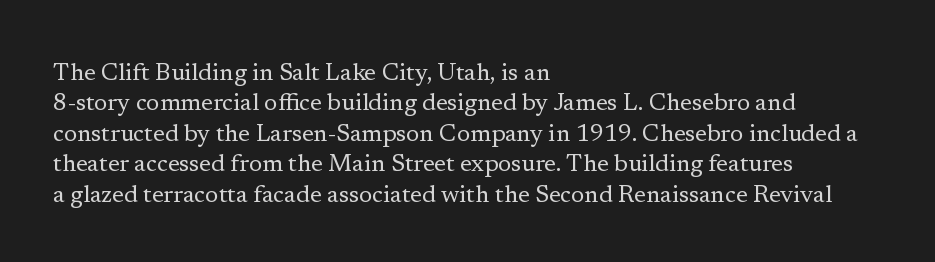
{"italic": "no", "bold": "no", "underline": "no", "align": "left", "line_spacing": "normal", "line_spacing_ratio": 1.27, "letter_spacing": "normal", "letter_spacing_em": 0.0, "glyph_px": 24}
